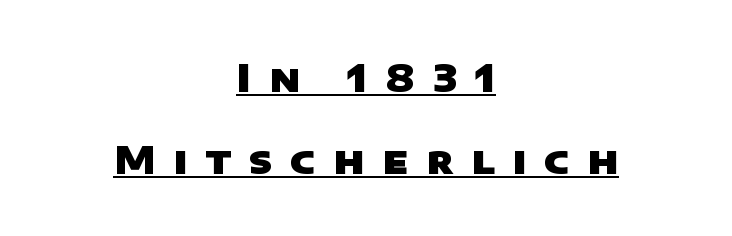
Q: Is the text bold? A: Yes.
Q: Is the typeface a serif or a sans-serif typeface? A: Sans-serif.
Q: Is the text underlined? A: Yes.
Q: How is the paragraph aligned? A: Centered.
Q: Is the spacing between letters normal or unusually wide? A: Unusually wide.
Q: Is the spacing between lines tight, normal or loose? A: Loose.
Q: Width (condensed, normal, or wide)? A: Wide.
Q: Stroke contrast? A: Low.
Q: x-height? A: Large.
Q: Monospaced? A: No.
